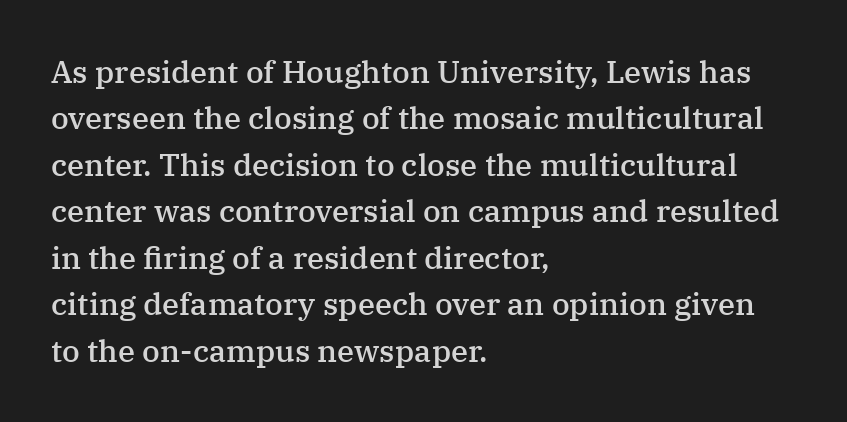
{"serif": "yes", "italic": "no", "bold": "semi", "weight": "semibold", "width": "normal", "stroke_contrast": "medium", "x_height": "medium", "monospaced": "no", "underline": "no", "align": "left", "line_spacing": "normal", "line_spacing_ratio": 1.5, "letter_spacing": "normal", "letter_spacing_em": 0.0, "glyph_px": 31}
